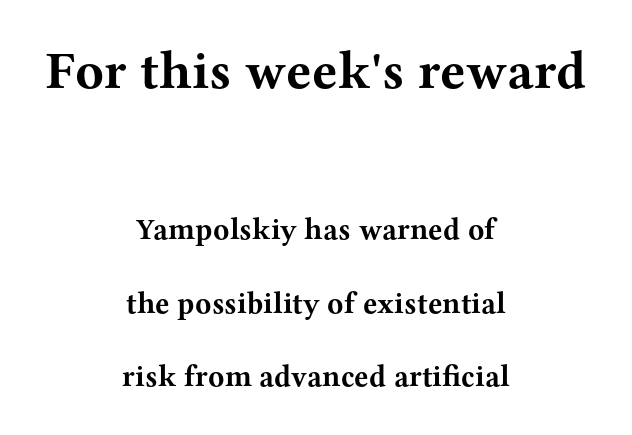
The image shows 53 px bold, wide serif type, upright; set centered, loose line spacing (2.45x), normal letter spacing, not underlined; the first (top) block is 1.77x larger; medium stroke contrast and a medium x-height.
